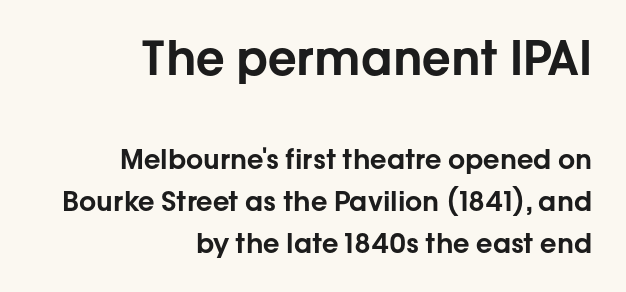
{"serif": "no", "italic": "no", "width": "normal", "stroke_contrast": "low", "x_height": "medium", "monospaced": "no", "underline": "no", "align": "right", "line_spacing": "normal", "line_spacing_ratio": 1.56, "letter_spacing": "normal", "letter_spacing_em": 0.0, "larger_block": "first", "size_ratio": 1.74, "glyph_px": 47}
